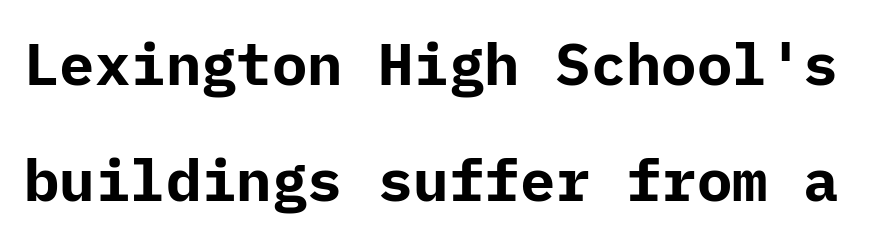
{"serif": "no", "italic": "no", "bold": "yes", "weight": "bold", "width": "normal", "stroke_contrast": "low", "x_height": "medium", "underline": "no", "line_spacing": "loose", "line_spacing_ratio": 1.96, "letter_spacing": "normal", "letter_spacing_em": 0.0, "glyph_px": 59}
